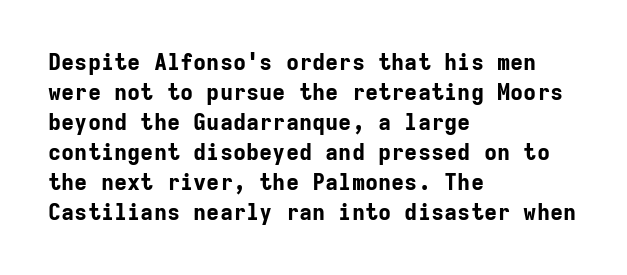
Italic: no, the glyphs are upright roman. Standard letterfit; no display-style spreading of the glyphs. Glance below the letters and you will spot only blank space. Its strokes are broad and dark, the hallmark of bold type.
